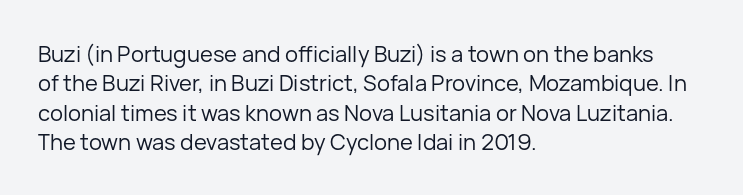
Caption: face not bold, strokes unweighted. Whoever set this chose a conventional vertical rhythm. This sample uses plain, unmodified letter spacing. The lettering stays uniformly vertical, giving the passage a roman look. Rule under the text: the space is simply empty.
